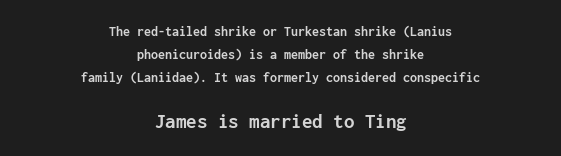
Posture: straight, roman, zero tilt. Look at the tracking — it's just the regular setting, nothing added. In CSS terms this would be text-align: center. The second block has been scaled up relative to the first. I'd describe the lettering as bold — thick and assertive. Honestly, there is no underline to notice here at all.
